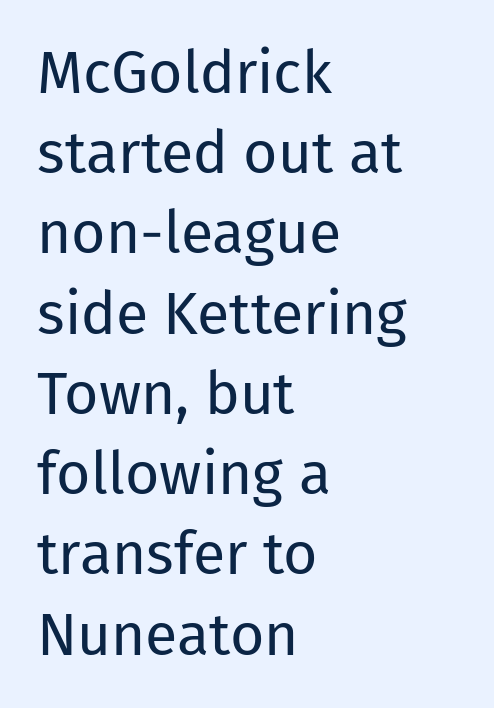
Q: Is the text bold? A: No.
Q: Is the text italic (slanted)? A: No, it is upright.
Q: Is the typeface a serif or a sans-serif typeface? A: Sans-serif.
Q: Is the text underlined? A: No.
Q: How is the paragraph aligned? A: Left-aligned.
Q: Is the spacing between letters normal or unusually wide? A: Normal.
Q: Is the spacing between lines tight, normal or loose? A: Normal.
Q: Width (condensed, normal, or wide)? A: Normal.
Q: Stroke contrast? A: Low.
Q: x-height? A: Medium.
Q: Monospaced? A: No.
